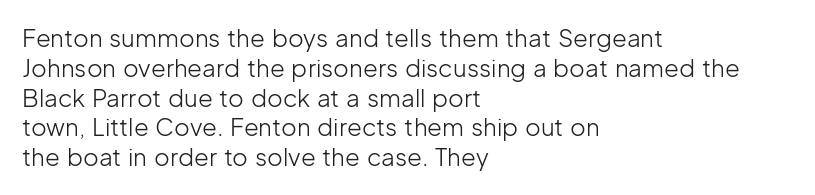
Q: Is the text bold? A: No.
Q: Is the text italic (slanted)? A: No, it is upright.
Q: Is the text underlined? A: No.
Q: How is the paragraph aligned? A: Left-aligned.
Q: Is the spacing between letters normal or unusually wide? A: Normal.
